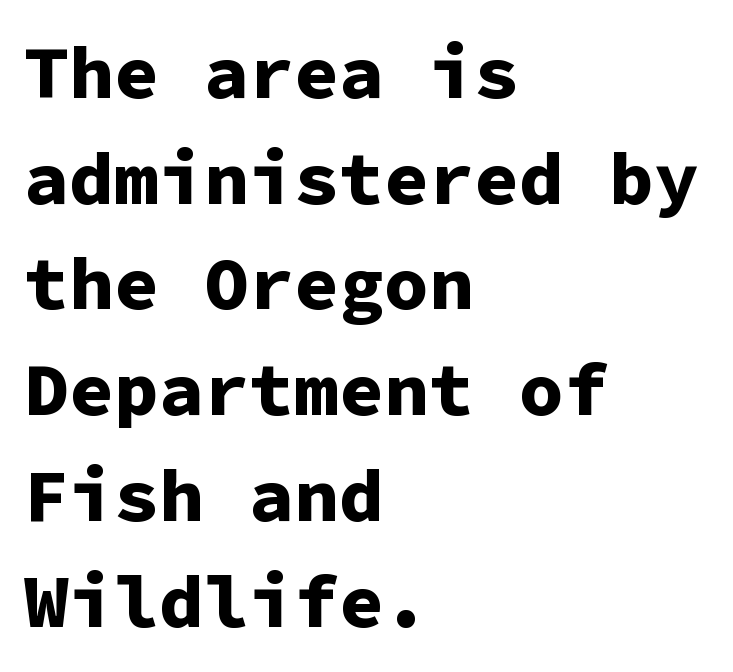
Q: Is the text bold? A: Yes.
Q: Is the text italic (slanted)? A: No, it is upright.
Q: Is the typeface a serif or a sans-serif typeface? A: Sans-serif.
Q: Is the text underlined? A: No.
Q: How is the paragraph aligned? A: Left-aligned.
Q: Is the spacing between letters normal or unusually wide? A: Normal.
Q: Is the spacing between lines tight, normal or loose? A: Normal.
Q: Width (condensed, normal, or wide)? A: Normal.
Q: Stroke contrast? A: Low.
Q: x-height? A: Medium.
Q: Monospaced? A: Yes.
